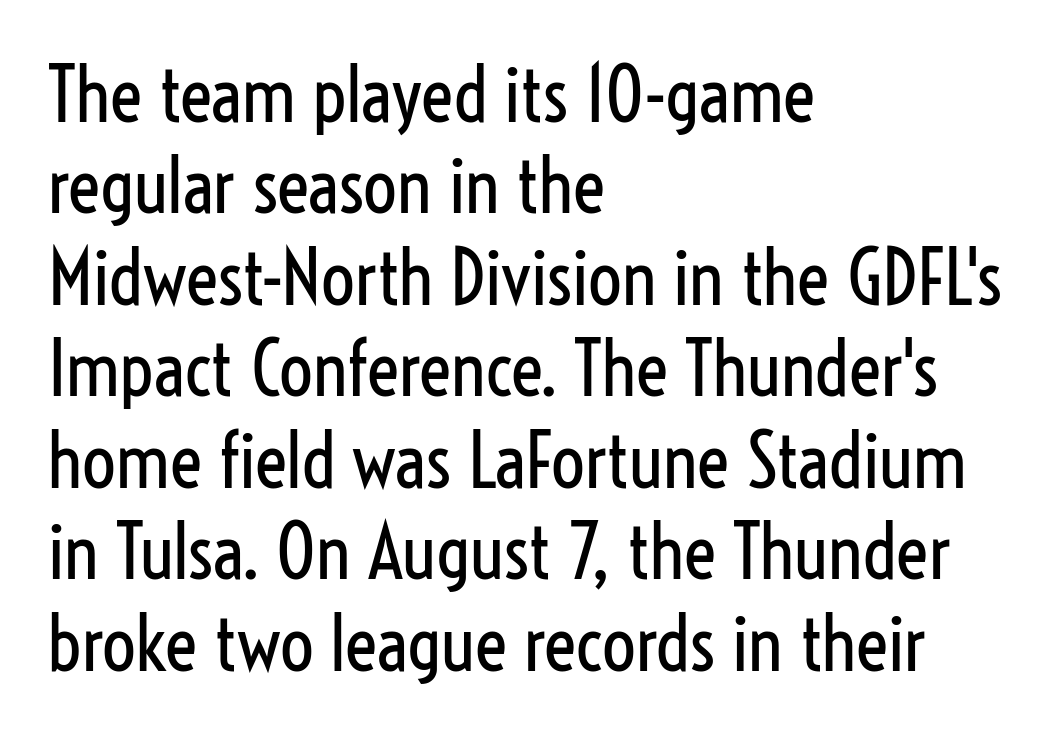
The image shows 75 px regular-weight, condensed sans-serif type, upright; set left-aligned, line spacing 1.22x, normal letter spacing, not underlined; low stroke contrast and a medium x-height.
